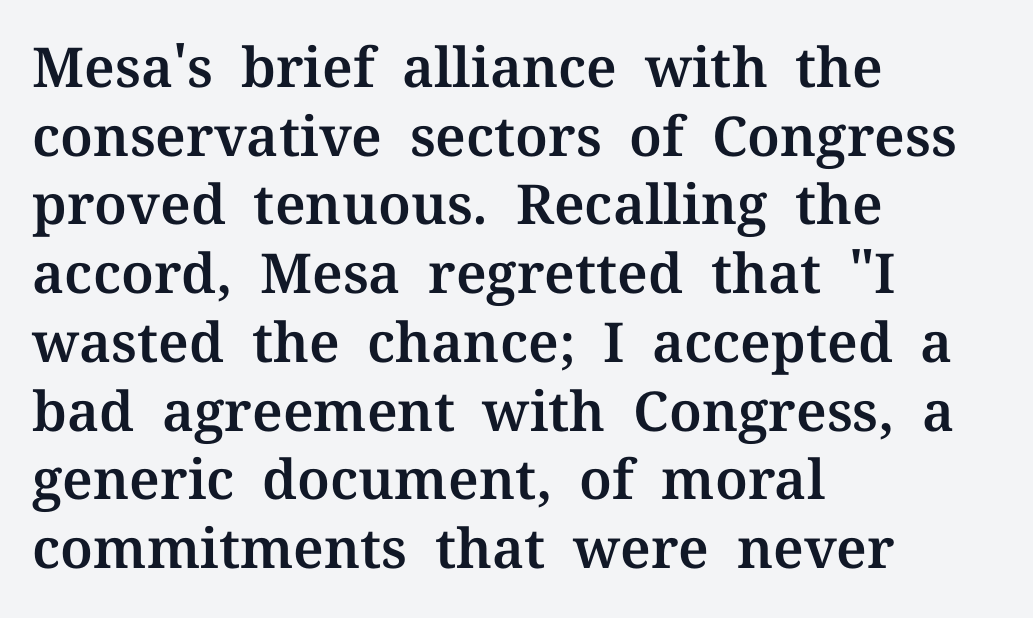
Horizontally, the lines are justified to the leading edge only. The designer left line spacing at the default. These lines keep a tight, regular rhythm from letter to letter. Each letter keeps its own natural width here, so spacing adapts to shape. The words here are not underlined. To sum up the face: it has serifs.
